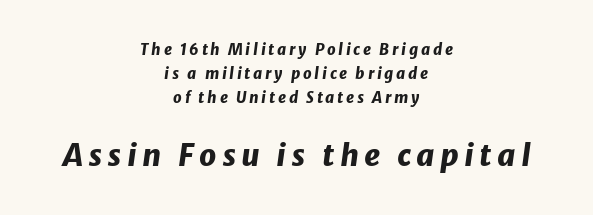
The image shows 30 px heavy type, italic (leaning right); set centered, normal line spacing (1.6x), not underlined; the second (bottom) block is 2.0x larger; low stroke contrast and a medium x-height.
